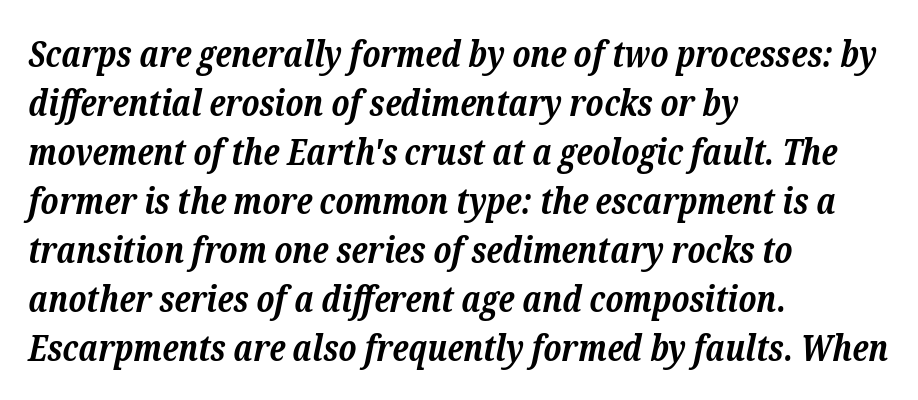
{"serif": "yes", "italic": "yes", "lean": "right", "slant_degrees": 12, "bold": "yes", "weight": "bold", "width": "normal", "stroke_contrast": "low", "x_height": "medium", "monospaced": "no", "underline": "no", "align": "left", "line_spacing": "normal", "line_spacing_ratio": 1.36, "letter_spacing": "normal", "letter_spacing_em": 0.0, "glyph_px": 36}
